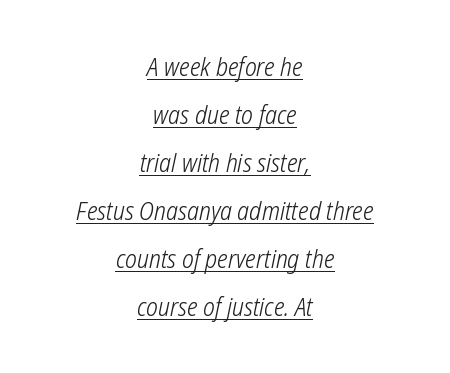
Spacing between characters is what you'd get straight out of the box. Is there much room between lines? Yes — plenty of vertical air separates them. Is the block centered? Yes — each line is placed symmetrically about the middle. This rendering features underlined lettering. Stems and bowls with no extra thickness — not bold.
